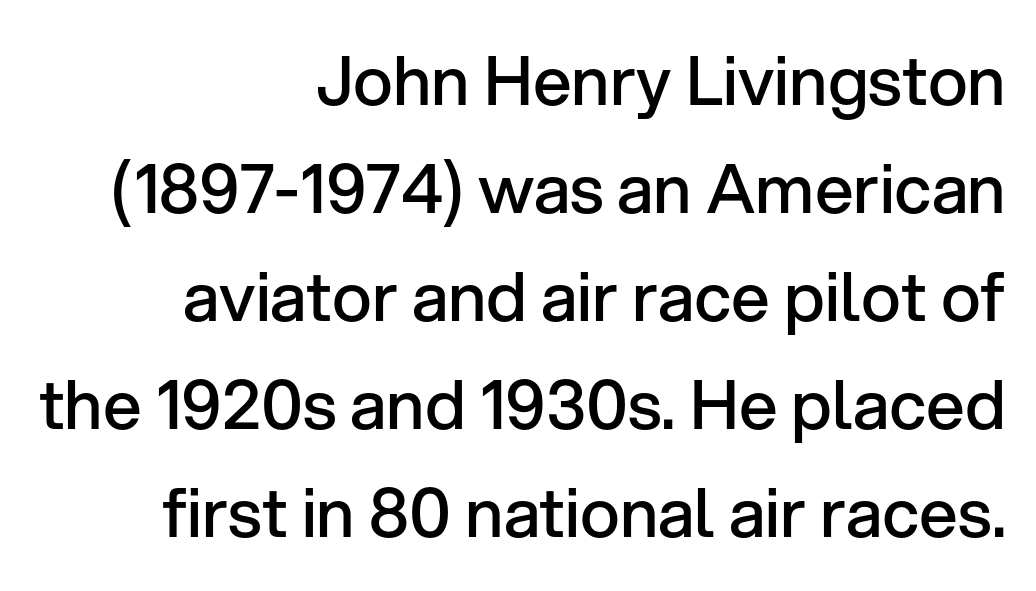
The image shows 68 px semibold sans-serif type, upright; set right-aligned, normal line spacing (1.59x), normal letter spacing, not underlined; low stroke contrast and a medium x-height.
